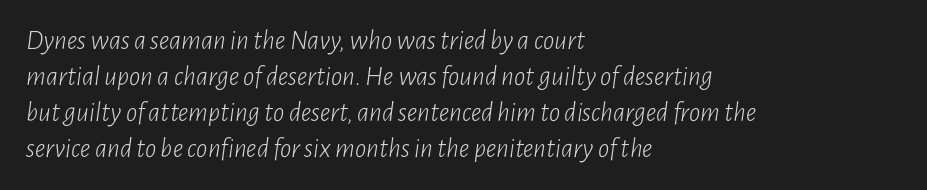
The image shows 28 px light, condensed type, italic (leaning right); set left-aligned, normal line spacing (1.29x), normal letter spacing, not underlined; low stroke contrast and a medium x-height.
